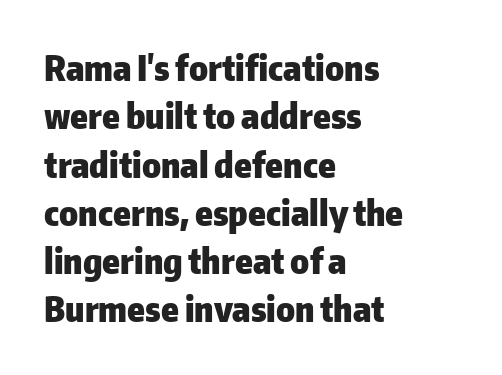
Q: Is the text bold? A: Yes.
Q: Is the text italic (slanted)? A: No, it is upright.
Q: Is the typeface a serif or a sans-serif typeface? A: Sans-serif.
Q: Is the text underlined? A: No.
Q: How is the paragraph aligned? A: Left-aligned.
Q: Is the spacing between letters normal or unusually wide? A: Normal.
Q: Is the spacing between lines tight, normal or loose? A: Normal.
Q: Width (condensed, normal, or wide)? A: Normal.
Q: Stroke contrast? A: Low.
Q: x-height? A: Medium.
Q: Monospaced? A: No.
